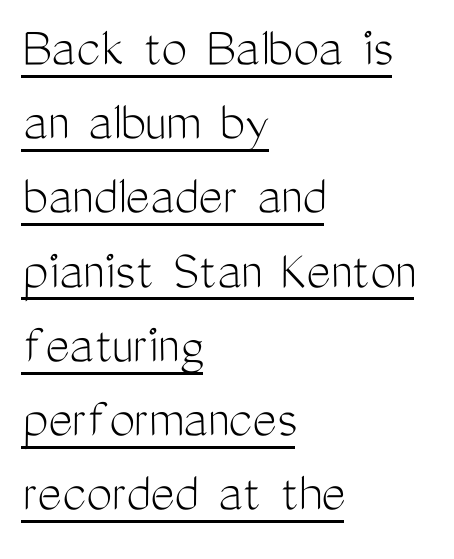
The compositor pushed each line to the left boundary. A continuous stroke trails under the words, as in a hyperlink. The leading is moderate, giving the passage an even texture. This sample uses an upright cut, with every glyph sitting square on the baseline. The weight tops out at a normal text grade. The rendering keeps characters at their native spacing.
